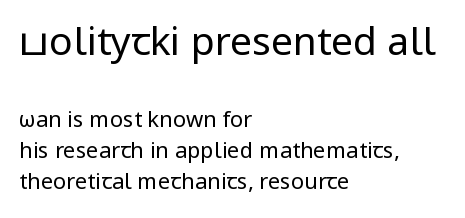
{"serif": "no", "italic": "no", "bold": "no", "weight": "regular", "width": "normal", "stroke_contrast": "low", "x_height": "medium", "monospaced": "no", "underline": "no", "align": "left", "line_spacing": "normal", "line_spacing_ratio": 1.42, "letter_spacing": "normal", "letter_spacing_em": 0.0, "larger_block": "first", "size_ratio": 1.77, "glyph_px": 39}
